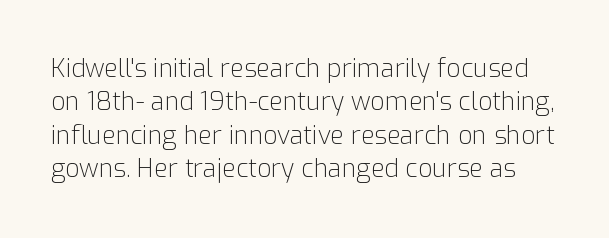
Q: Is the text bold? A: No.
Q: Is the text italic (slanted)? A: No, it is upright.
Q: Is the text underlined? A: No.
Q: Is the spacing between letters normal or unusually wide? A: Normal.
Q: Is the spacing between lines tight, normal or loose? A: Normal.
